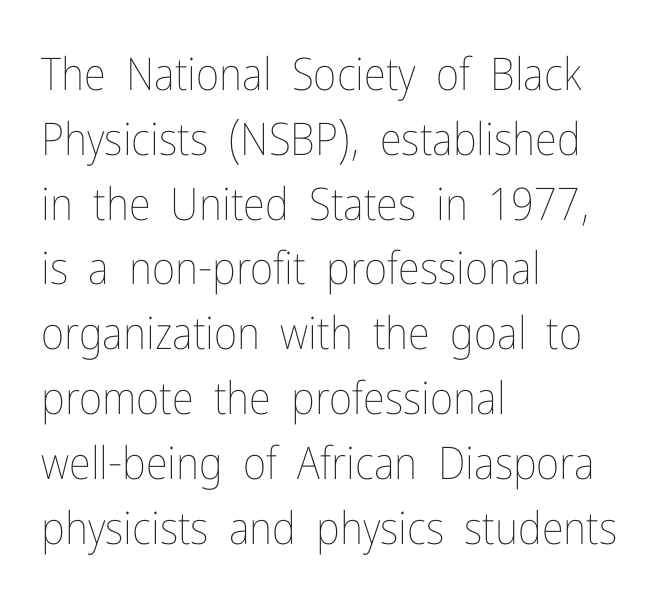
Q: Is the text bold? A: No.
Q: Is the text italic (slanted)? A: No, it is upright.
Q: Is the text underlined? A: No.
Q: How is the paragraph aligned? A: Left-aligned.
Q: Is the spacing between letters normal or unusually wide? A: Normal.
Q: Is the spacing between lines tight, normal or loose? A: Normal.
Q: Width (condensed, normal, or wide)? A: Condensed.
Q: Stroke contrast? A: Low.
Q: x-height? A: Medium.
Q: Monospaced? A: No.
